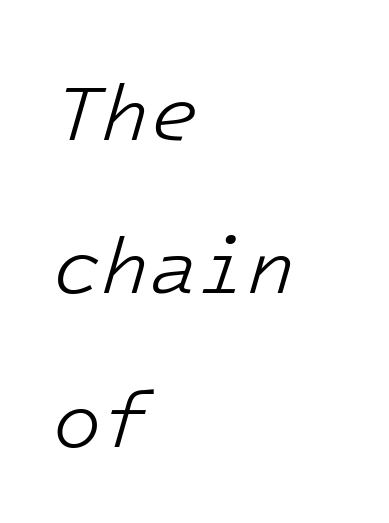
Q: Is the text bold? A: No.
Q: Is the text italic (slanted)? A: Yes, it leans right by about 16 degrees.
Q: Is the text underlined? A: No.
Q: How is the paragraph aligned? A: Left-aligned.
Q: Is the spacing between letters normal or unusually wide? A: Normal.
Q: Is the spacing between lines tight, normal or loose? A: Loose.
Q: Width (condensed, normal, or wide)? A: Normal.
Q: Stroke contrast? A: Low.
Q: x-height? A: Medium.
